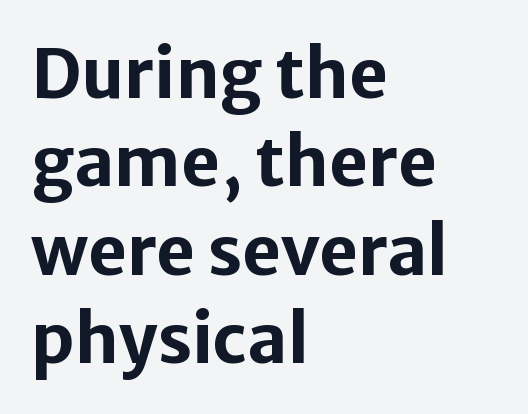
The image shows 68 px bold sans-serif type, upright; set left-aligned, normal line spacing (1.3x), normal letter spacing, not underlined; low stroke contrast and a medium x-height.
